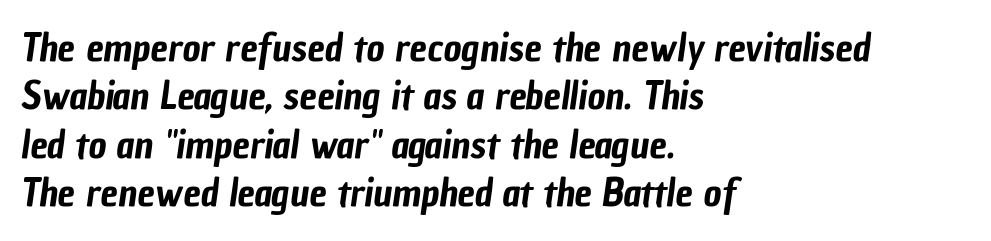
Q: Is the typeface a serif or a sans-serif typeface? A: Sans-serif.
Q: Is the text underlined? A: No.
Q: How is the paragraph aligned? A: Left-aligned.
Q: Is the spacing between letters normal or unusually wide? A: Normal.
Q: Width (condensed, normal, or wide)? A: Condensed.
Q: Stroke contrast? A: Low.
Q: x-height? A: Medium.
Q: Monospaced? A: No.
